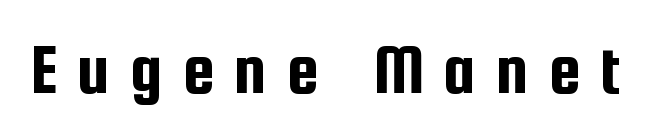
{"serif": "no", "italic": "no", "width": "condensed", "stroke_contrast": "low", "x_height": "medium", "monospaced": "no", "underline": "no", "letter_spacing": "wide", "letter_spacing_em": 0.27, "glyph_px": 73}
